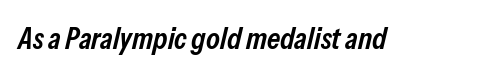
Q: Is the text bold? A: Semi-bold.
Q: Is the text italic (slanted)? A: Yes, it leans right by about 13 degrees.
Q: Is the text underlined? A: No.
Q: Is the spacing between letters normal or unusually wide? A: Normal.
Q: Width (condensed, normal, or wide)? A: Condensed.
Q: Stroke contrast? A: Low.
Q: x-height? A: Medium.
Q: Monospaced? A: No.
